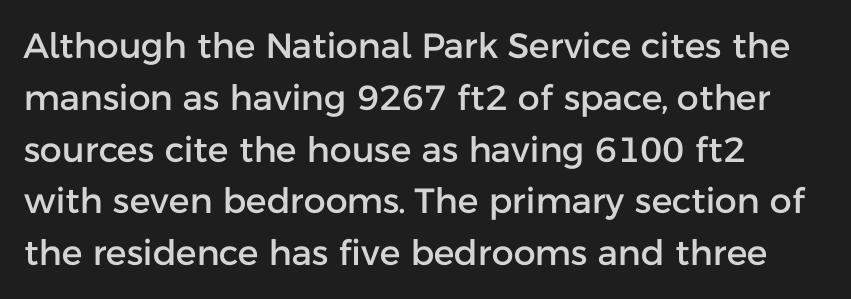
Each letter keeps its own natural width here, so spacing adapts to shape. Each word holds together tightly as a unit, with standard inter-letter gaps. Honestly, the row spacing looks completely unremarkable. Rule under the text: the space is simply empty.
